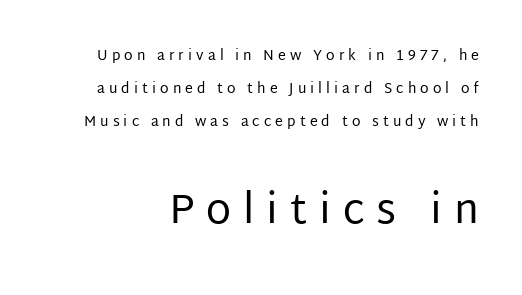
Q: Is the text bold? A: No.
Q: Is the text italic (slanted)? A: No, it is upright.
Q: Is the typeface a serif or a sans-serif typeface? A: Sans-serif.
Q: Is the text underlined? A: No.
Q: Is the spacing between letters normal or unusually wide? A: Unusually wide.
Q: Is the spacing between lines tight, normal or loose? A: Loose.
Q: Which block of text is set in a larger size, the first (top) or the second (bottom)? A: The second (bottom) one.
Q: Width (condensed, normal, or wide)? A: Normal.
Q: Stroke contrast? A: Low.
Q: x-height? A: Large.
Q: Monospaced? A: No.
